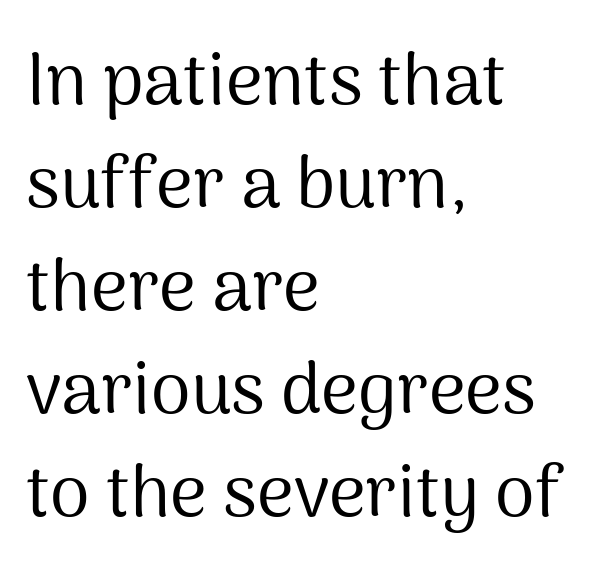
{"serif": "no", "italic": "no", "bold": "no", "weight": "regular", "width": "normal", "stroke_contrast": "medium", "x_height": "medium", "monospaced": "no", "underline": "no", "align": "left", "line_spacing": "normal", "line_spacing_ratio": 1.43, "letter_spacing": "normal", "letter_spacing_em": 0.0, "glyph_px": 72}
